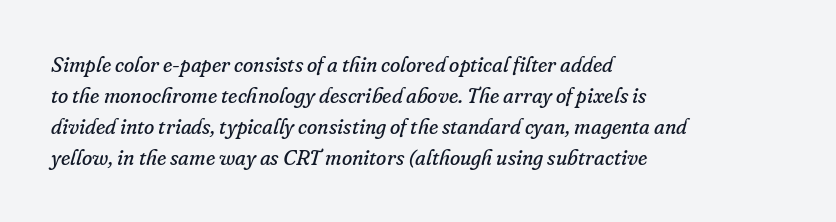
Just letters on the line, the space beneath them empty. Summary of vertical rhythm: regular, with standard interline spacing. Unbolded letterforms with no extra heft. Quick note: italic.
